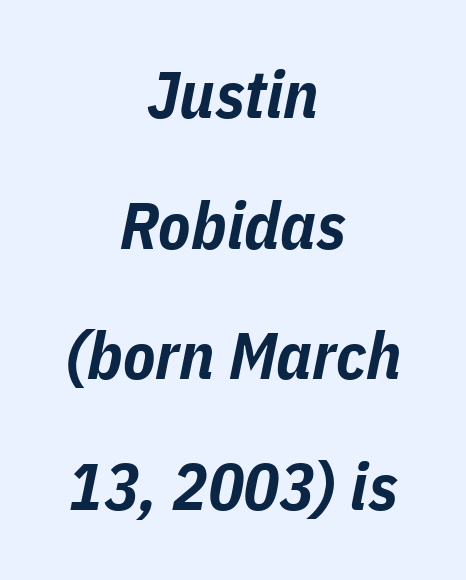
Is the letter spacing exaggerated? No — it looks like the ordinary default. Short and long lines alike share a common midpoint. This sample has the flowing, uneven cadence of proportional lettering. Widely set lines give the paragraph a tall, airy silhouette. The lettering tilts uniformly, giving the passage an italic look.
